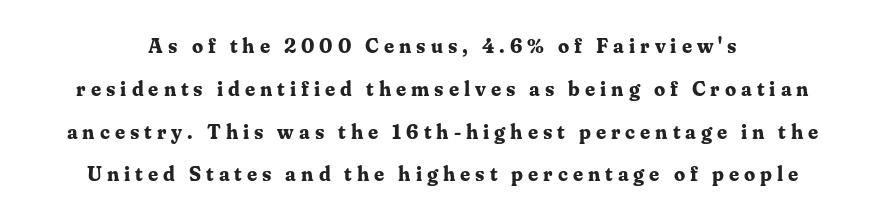
{"italic": "no", "bold": "yes", "underline": "no", "line_spacing": "loose", "line_spacing_ratio": 2.14, "letter_spacing": "wide", "letter_spacing_em": 0.25, "glyph_px": 20}
